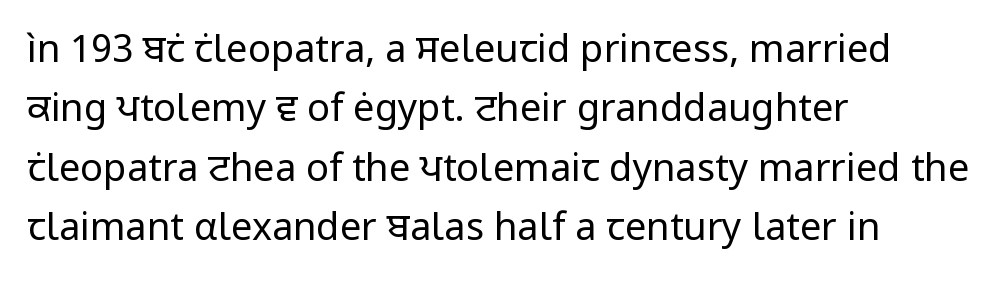
{"serif": "no", "italic": "no", "bold": "no", "weight": "regular", "width": "normal", "stroke_contrast": "low", "x_height": "medium", "monospaced": "no", "underline": "no", "align": "left", "line_spacing": "normal", "line_spacing_ratio": 1.56, "letter_spacing": "normal", "letter_spacing_em": 0.0, "glyph_px": 38}
